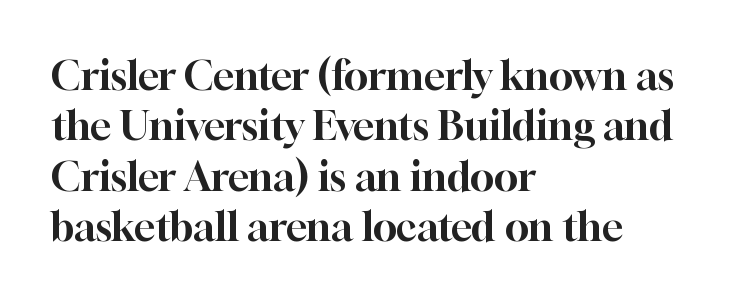
Q: Is the text italic (slanted)? A: No, it is upright.
Q: Is the typeface a serif or a sans-serif typeface? A: Serif.
Q: Is the text underlined? A: No.
Q: How is the paragraph aligned? A: Left-aligned.
Q: Is the spacing between letters normal or unusually wide? A: Normal.
Q: Is the spacing between lines tight, normal or loose? A: Normal.
Q: Width (condensed, normal, or wide)? A: Normal.
Q: Stroke contrast? A: High.
Q: x-height? A: Medium.
Q: Monospaced? A: No.
